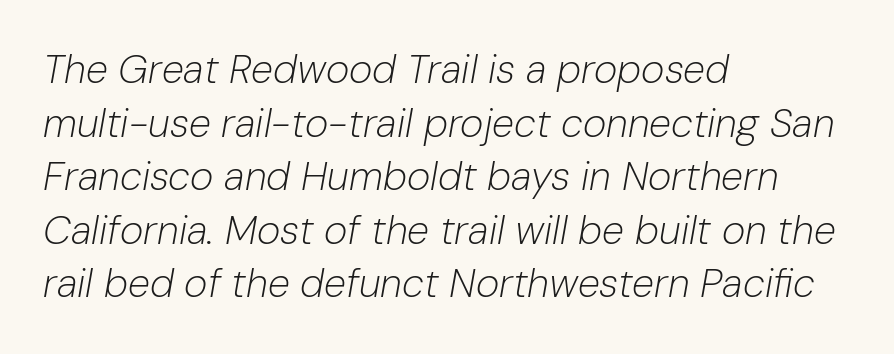
Varying glyph widths throughout — classic text-font behaviour. A classic flush-left, rag-right setting is used for this passage. Evenly set lines give the paragraph a standard silhouette. Quick note: underline off. Inter-character spacing is left at the font's built-in metrics. Compared with ordinary roman type, these characters are visibly tilted.
